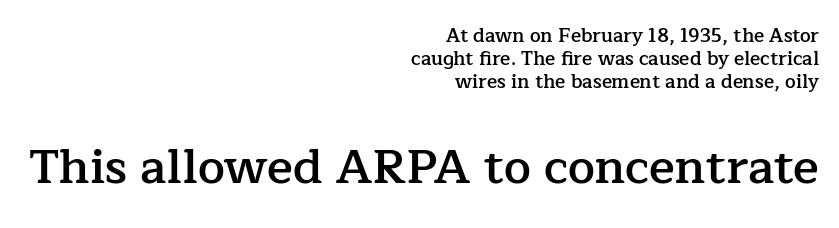
Size contrast runs from small at the top to large at the bottom. The text block is weighted toward the right margin, trailing off unevenly leftward. Letter spacing: default. Small tapered or slab feet sit at the stroke ends, so this counts as serif. These lines were composed using upright roman letters.
